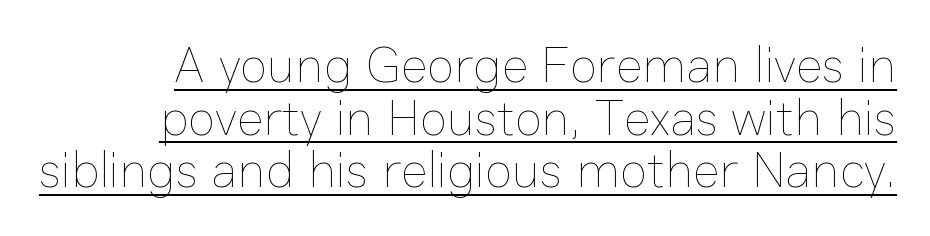
Italic? Not at all — the glyphs are vertical. Here the glyphs are tracked normally, forming tight word shapes. Note the varied advance widths — an 'i' is clearly narrower than an 'm'. Is the type heavy? It reads as light-to-regular instead. Horizontal bands of white between lines are thin slivers. Students, observe the line beneath the letters — that is underlining.
